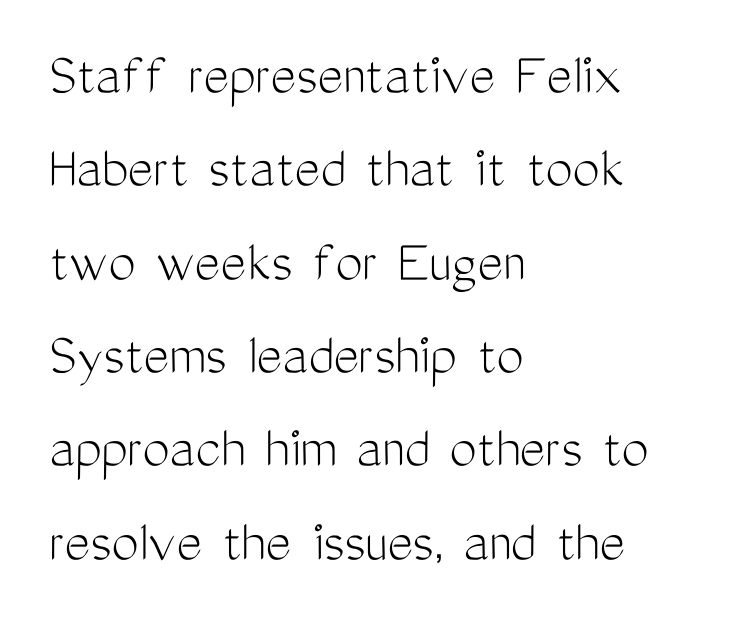
Q: Is the text bold? A: No.
Q: Is the text italic (slanted)? A: No, it is upright.
Q: Is the typeface a serif or a sans-serif typeface? A: Sans-serif.
Q: Is the text underlined? A: No.
Q: How is the paragraph aligned? A: Left-aligned.
Q: Is the spacing between letters normal or unusually wide? A: Normal.
Q: Is the spacing between lines tight, normal or loose? A: Normal.
Q: Width (condensed, normal, or wide)? A: Condensed.
Q: Stroke contrast? A: Medium.
Q: x-height? A: Medium.
Q: Monospaced? A: No.
